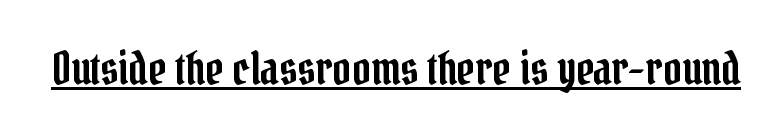
{"serif": "yes", "italic": "no", "width": "condensed", "stroke_contrast": "low", "x_height": "medium", "monospaced": "no", "underline": "yes", "letter_spacing": "normal", "letter_spacing_em": 0.0, "glyph_px": 45}
